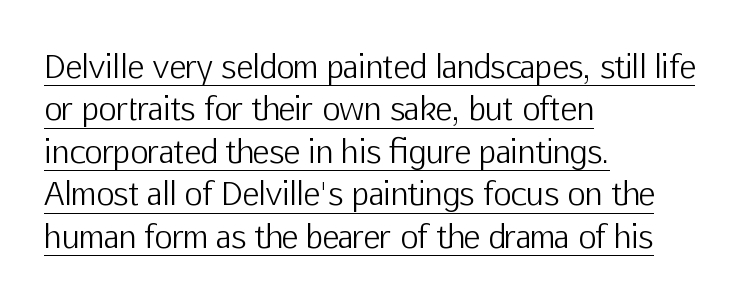
Posture: straight, roman, zero tilt. The glyphs are accompanied by a horizontal stroke just below them. The passage shown is not bold in any degree. The passage shown is typed in a proportional face where columns would drift. Compared with typical body copy, the letter spacing here is the same.
